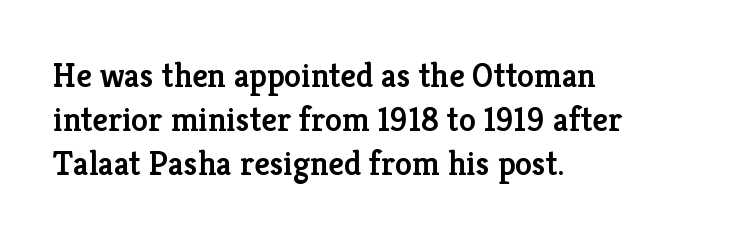
Q: Is the text bold? A: Semi-bold.
Q: Is the text italic (slanted)? A: No, it is upright.
Q: Is the typeface a serif or a sans-serif typeface? A: Serif.
Q: Is the text underlined? A: No.
Q: How is the paragraph aligned? A: Left-aligned.
Q: Is the spacing between letters normal or unusually wide? A: Normal.
Q: Is the spacing between lines tight, normal or loose? A: Normal.
Q: Width (condensed, normal, or wide)? A: Normal.
Q: Stroke contrast? A: Low.
Q: x-height? A: Medium.
Q: Monospaced? A: No.
